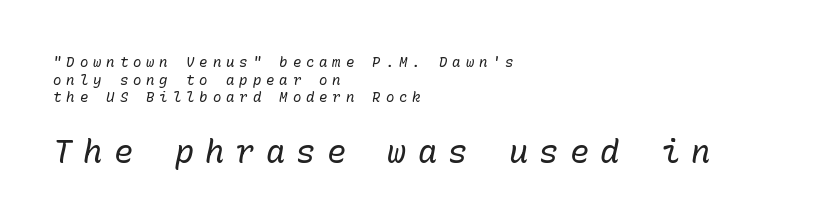
Q: Is the text bold? A: No.
Q: Is the text italic (slanted)? A: Yes, it leans right by about 10 degrees.
Q: Is the text underlined? A: No.
Q: How is the paragraph aligned? A: Left-aligned.
Q: Is the spacing between letters normal or unusually wide? A: Unusually wide.
Q: Is the spacing between lines tight, normal or loose? A: Normal.
Q: Which block of text is set in a larger size, the first (top) or the second (bottom)? A: The second (bottom) one.
Q: Width (condensed, normal, or wide)? A: Normal.
Q: Stroke contrast? A: Low.
Q: x-height? A: Medium.
Q: Monospaced? A: Yes.
